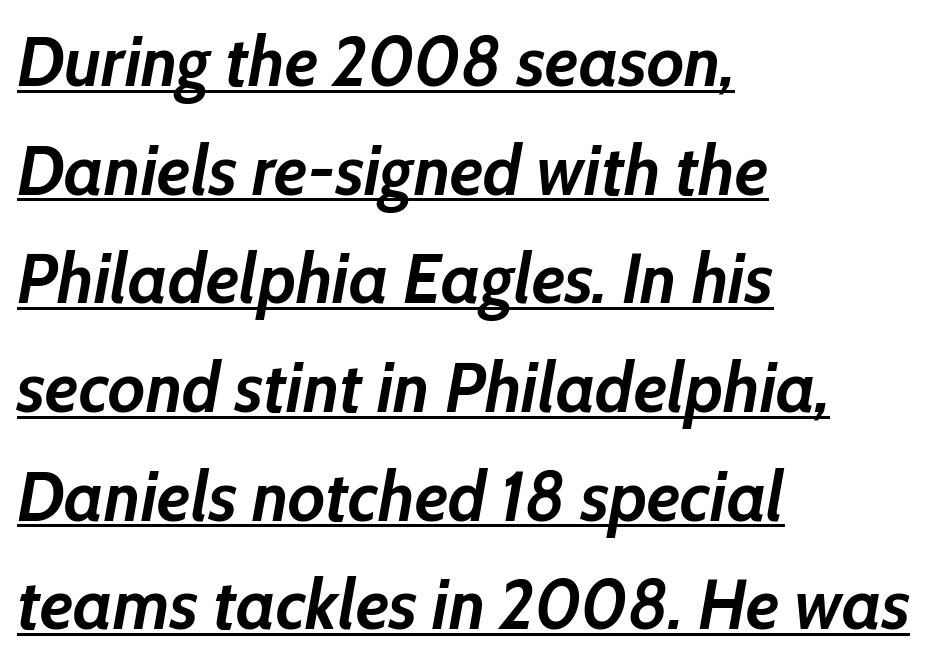
The image shows 71 px semibold type, italic (leaning right); set left-aligned, normal line spacing (1.53x), normal letter spacing, underlined; low stroke contrast and a medium x-height.
